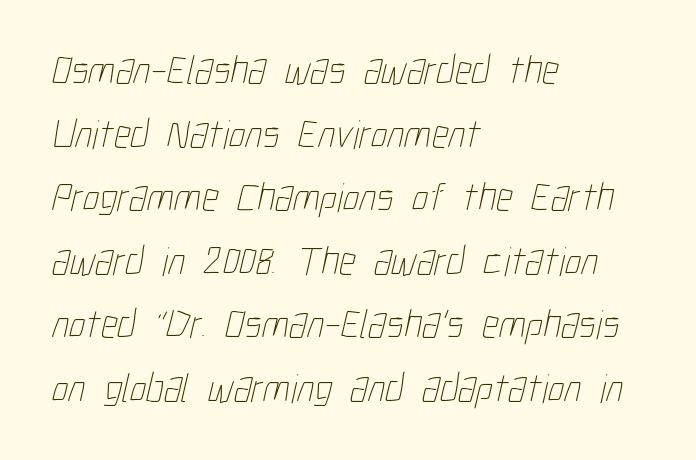
{"bold": "no", "weight": "thin", "width": "condensed", "stroke_contrast": "low", "x_height": "medium", "monospaced": "no", "underline": "no", "align": "left", "line_spacing": "normal", "line_spacing_ratio": 1.55, "letter_spacing": "normal", "letter_spacing_em": 0.0, "glyph_px": 41}
